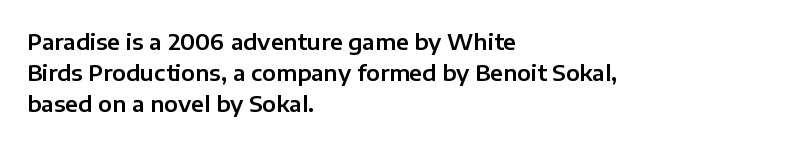
A classic flush-left, rag-right setting is used for this passage. Rendered with straight, roman letterforms. The rendering uses a moderate line-height, typical for paragraphs. In terms of letterspacing, this is plain default setting.
